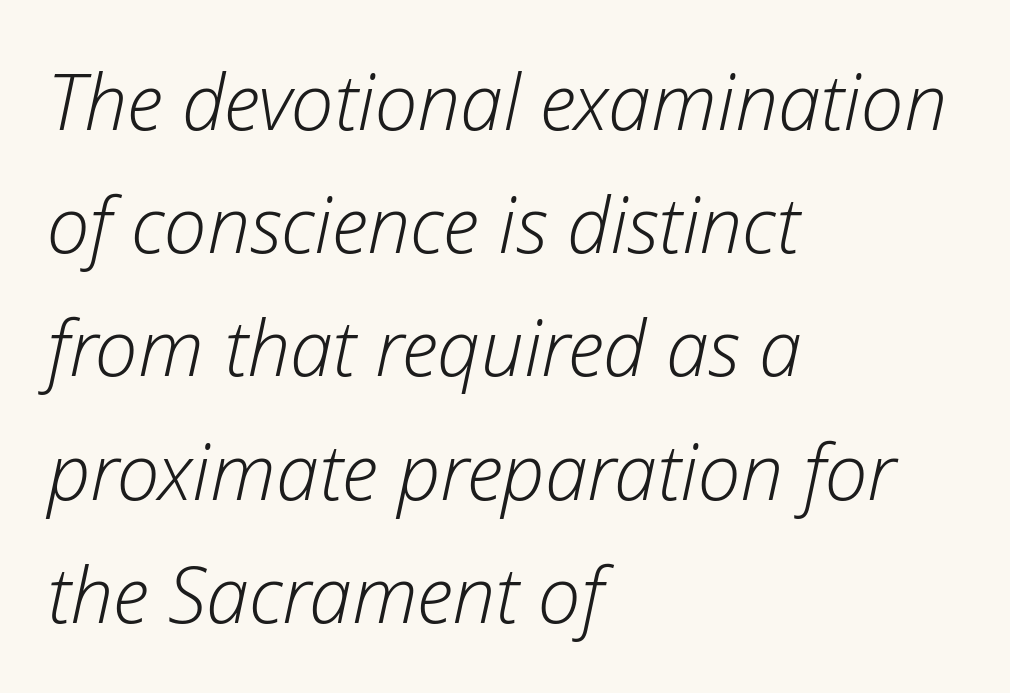
Q: Is the text bold? A: No.
Q: Is the text italic (slanted)? A: Yes, it leans right by about 12 degrees.
Q: Is the text underlined? A: No.
Q: How is the paragraph aligned? A: Left-aligned.
Q: Is the spacing between letters normal or unusually wide? A: Normal.
Q: Is the spacing between lines tight, normal or loose? A: Normal.
Q: Width (condensed, normal, or wide)? A: Normal.
Q: Stroke contrast? A: Low.
Q: x-height? A: Medium.
Q: Monospaced? A: No.
